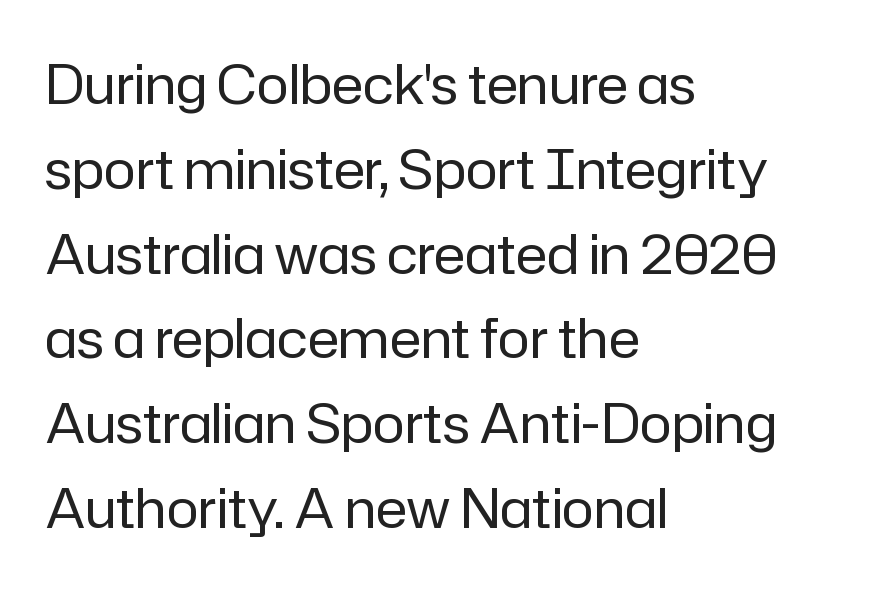
{"serif": "no", "italic": "no", "bold": "no", "weight": "regular", "width": "normal", "stroke_contrast": "low", "x_height": "medium", "monospaced": "no", "underline": "no", "align": "left", "line_spacing": "normal", "line_spacing_ratio": 1.57, "letter_spacing": "normal", "letter_spacing_em": 0.0, "glyph_px": 54}
